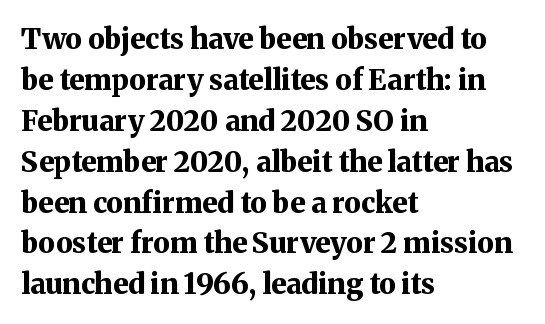
The image shows 28 px bold serif type, upright; set left-aligned, normal line spacing (1.46x), normal letter spacing, not underlined; medium stroke contrast and a medium x-height.
